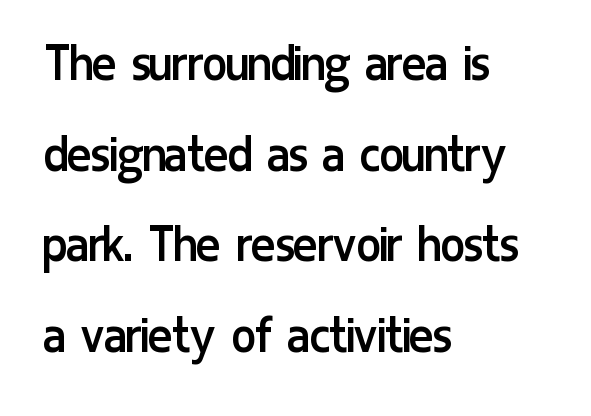
{"serif": "no", "italic": "no", "bold": "no", "weight": "regular", "width": "condensed", "stroke_contrast": "low", "x_height": "medium", "monospaced": "no", "underline": "no", "align": "left", "line_spacing": "normal", "line_spacing_ratio": 1.59, "letter_spacing": "normal", "letter_spacing_em": 0.0, "glyph_px": 57}
